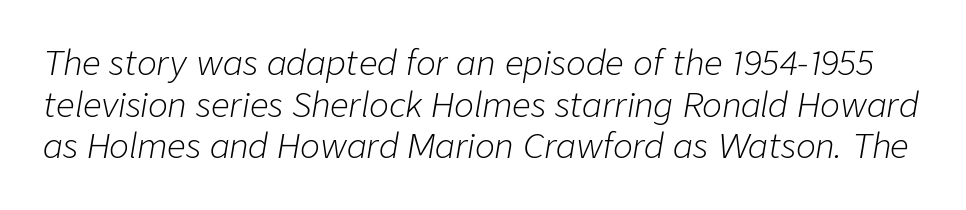
The type is set solid horizontally, with unmodified tracking. Students, observe: this is what conventionally led text looks like. Quick note: underline off. The weight tops out at a normal text grade.
